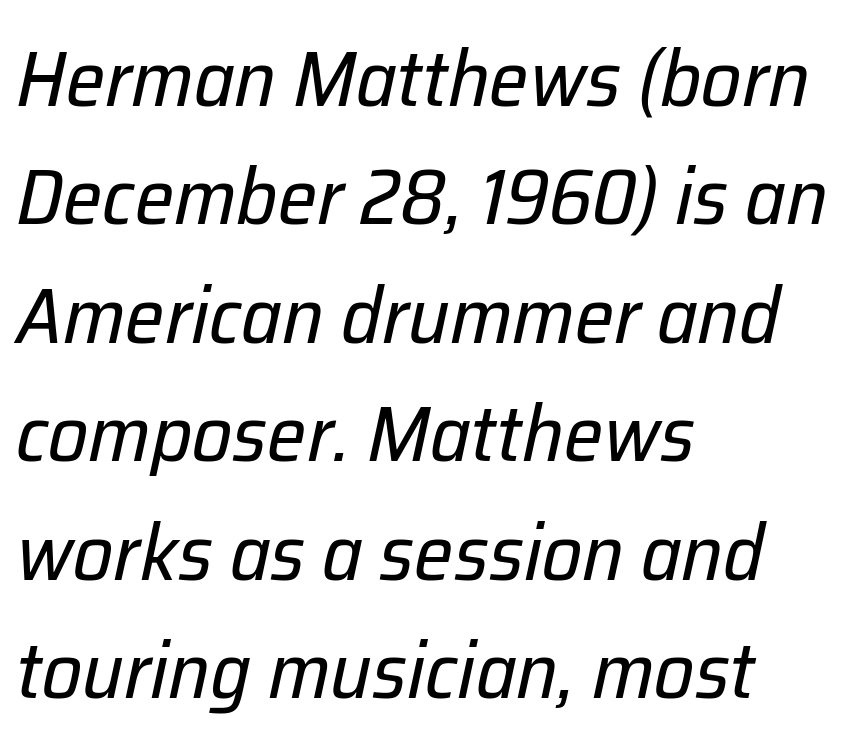
Q: Is the text bold? A: No.
Q: Is the text italic (slanted)? A: Yes, it leans right by about 12 degrees.
Q: Is the text underlined? A: No.
Q: How is the paragraph aligned? A: Left-aligned.
Q: Is the spacing between letters normal or unusually wide? A: Normal.
Q: Is the spacing between lines tight, normal or loose? A: Normal.
Q: Width (condensed, normal, or wide)? A: Normal.
Q: Stroke contrast? A: Low.
Q: x-height? A: Medium.
Q: Monospaced? A: No.
